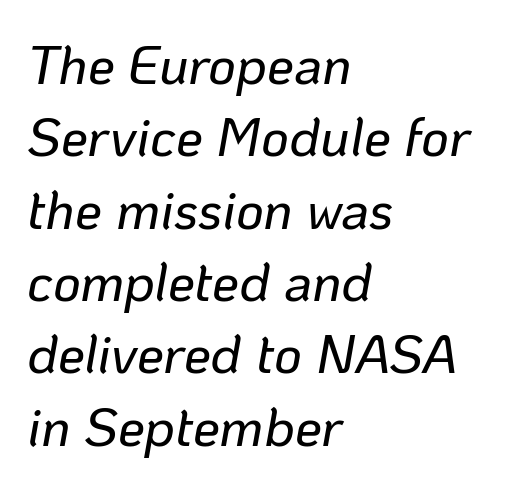
The axis of the letterforms is tilted away from vertical. Spacing between characters is what you'd get straight out of the box. The specimen omits any rule beneath the text block's lines. The line-height multiplier appears to be the usual default. The compositor pushed each line to the left boundary.
